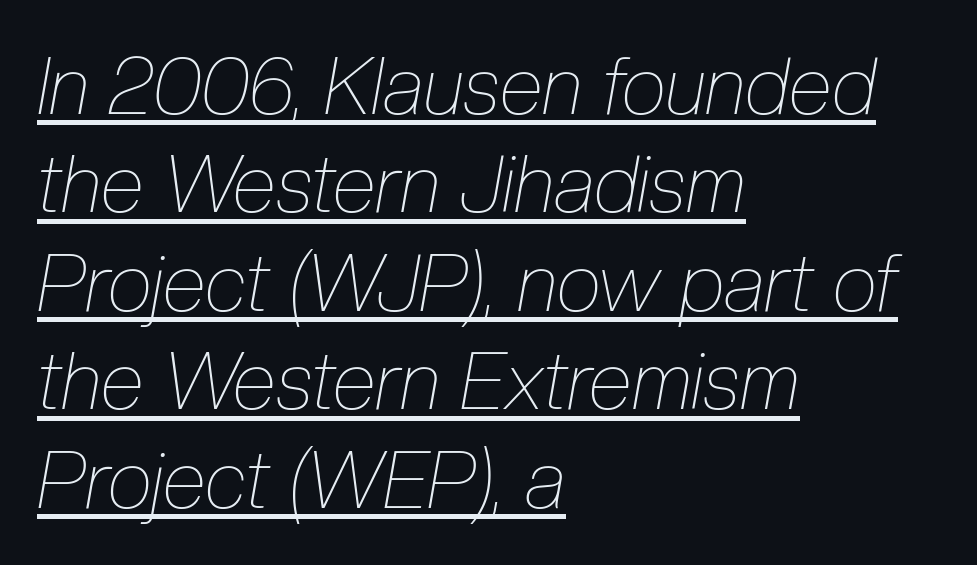
Left-aligned paragraph, ragged on the right. Weight: regular or lighter. The letterforms sit shoulder to shoulder at normal distance. The face used here appears with an underline applied.
